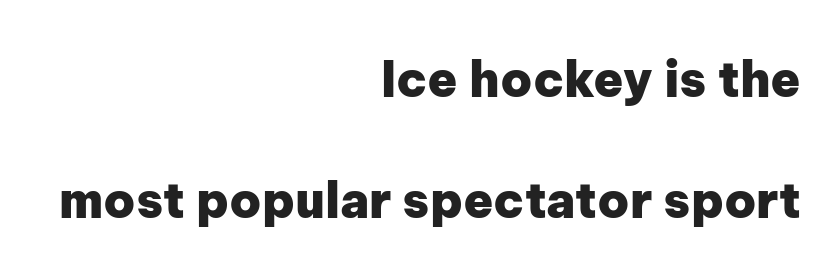
{"serif": "no", "italic": "no", "bold": "yes", "weight": "heavy", "width": "normal", "stroke_contrast": "low", "x_height": "medium", "monospaced": "no", "underline": "no", "align": "right", "line_spacing": "loose", "line_spacing_ratio": 2.47, "letter_spacing": "normal", "letter_spacing_em": 0.0, "glyph_px": 49}
